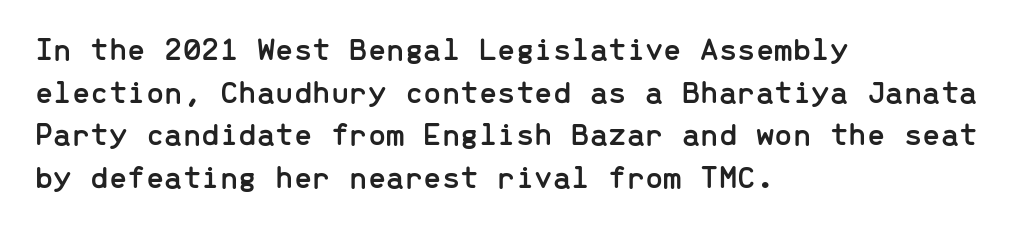
The image shows 33 px sans-serif type, upright, monospaced; set left-aligned, normal line spacing (1.29x), normal letter spacing, not underlined; low stroke contrast and a medium x-height.
